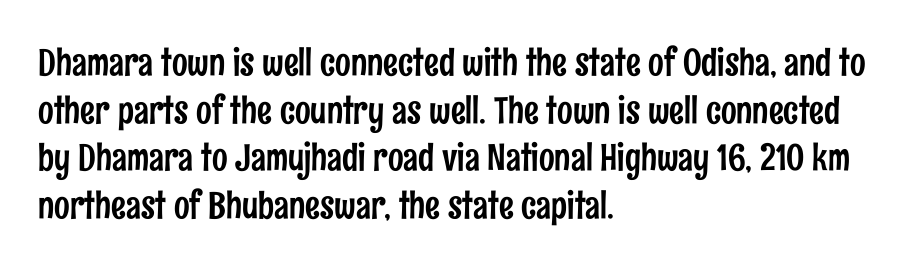
{"serif": "no", "italic": "no", "width": "condensed", "stroke_contrast": "low", "x_height": "medium", "monospaced": "no", "underline": "no", "align": "left", "line_spacing": "normal", "line_spacing_ratio": 1.29, "letter_spacing": "normal", "letter_spacing_em": 0.0, "glyph_px": 37}
